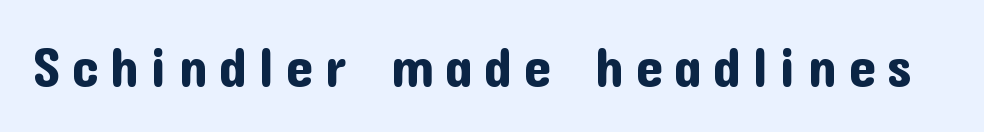
The image shows 55 px sans-serif type, upright; set unusually wide letter spacing (+0.2 em), not underlined; low stroke contrast and a medium x-height.
